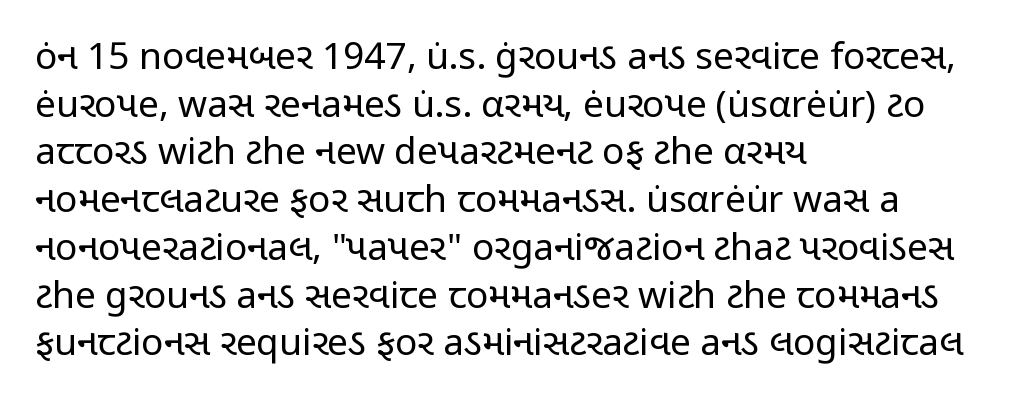
The image shows 37 px regular-weight, condensed sans-serif type, upright; set left-aligned, normal line spacing (1.29x), normal letter spacing, not underlined; low stroke contrast and a medium x-height.
